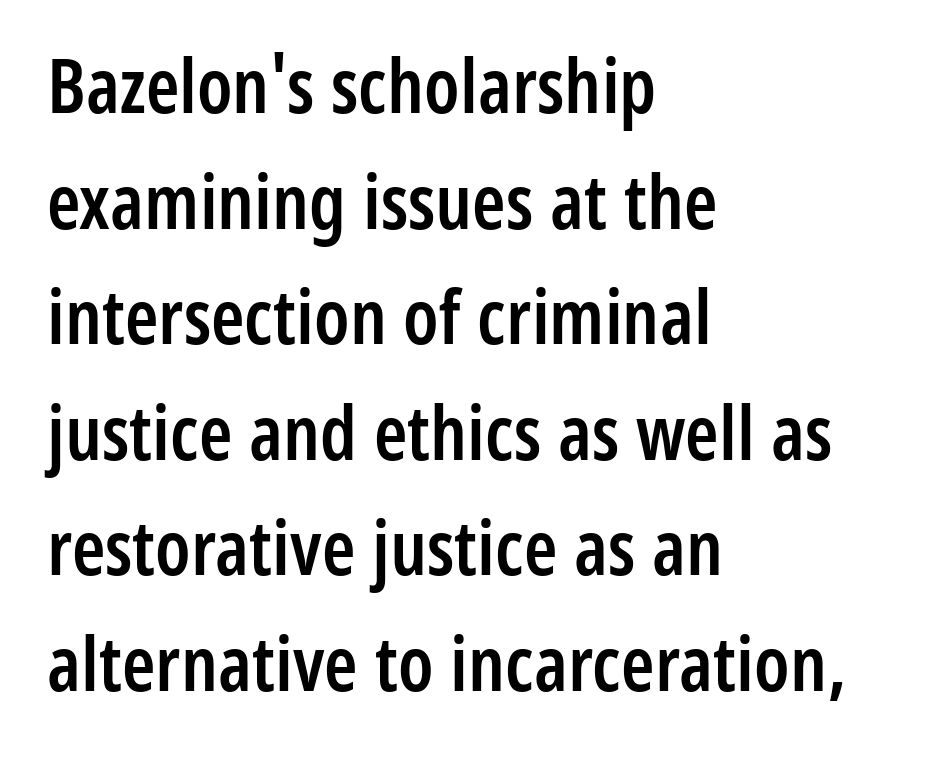
Compared with typical paragraphs, the rows here are spaced about the same. Font category for this specimen: sans-serif. Line beginnings align vertically; line endings do not. Is this a fixed-width face? No — the glyphs have proportional, varying widths. Compared with an ordinary text face, these strokes are moderately heavier — a semibold.
